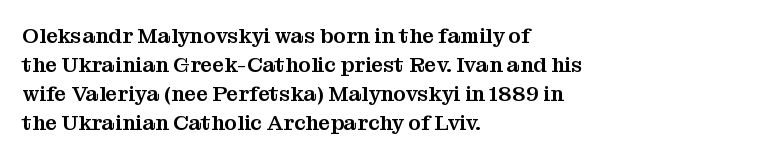
{"italic": "no", "underline": "no", "align": "left", "line_spacing": "normal", "line_spacing_ratio": 1.38, "letter_spacing": "normal", "letter_spacing_em": 0.0, "glyph_px": 21}
